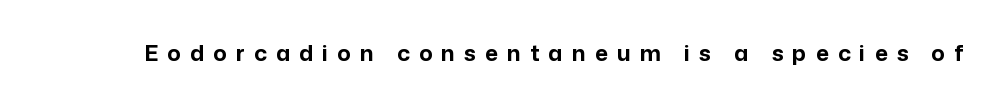
Q: Is the text bold? A: Yes.
Q: Is the text italic (slanted)? A: No, it is upright.
Q: Is the text underlined? A: No.
Q: Is the spacing between letters normal or unusually wide? A: Unusually wide.
